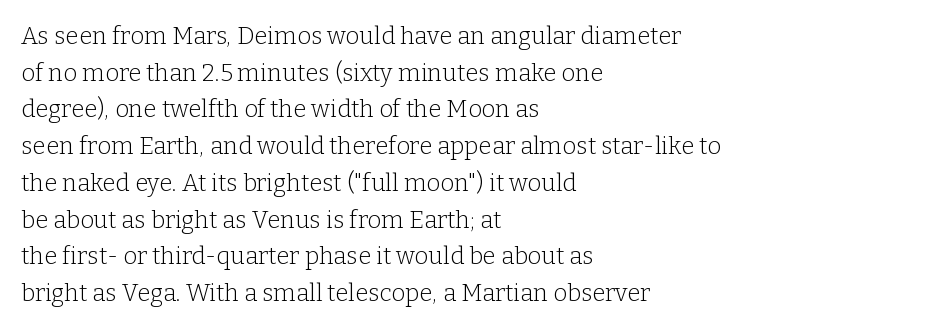
The image shows 24 px text type, upright; set left-aligned, normal line spacing (1.53x), normal letter spacing, not underlined.
